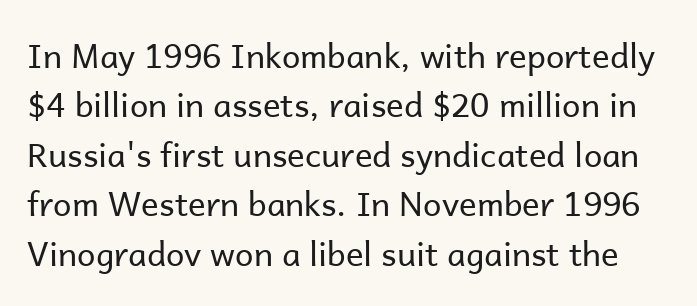
{"serif": "no", "italic": "no", "bold": "no", "weight": "regular", "width": "normal", "stroke_contrast": "low", "x_height": "medium", "monospaced": "no", "underline": "no", "line_spacing": "normal", "line_spacing_ratio": 1.5, "letter_spacing": "normal", "letter_spacing_em": 0.0, "glyph_px": 33}
